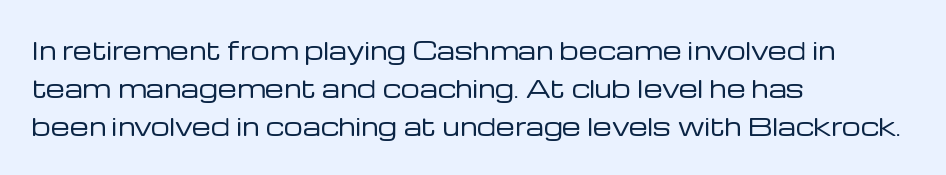
Q: Is the text bold? A: No.
Q: Is the text italic (slanted)? A: No, it is upright.
Q: Is the text underlined? A: No.
Q: How is the paragraph aligned? A: Left-aligned.
Q: Is the spacing between letters normal or unusually wide? A: Normal.
Q: Is the spacing between lines tight, normal or loose? A: Normal.
